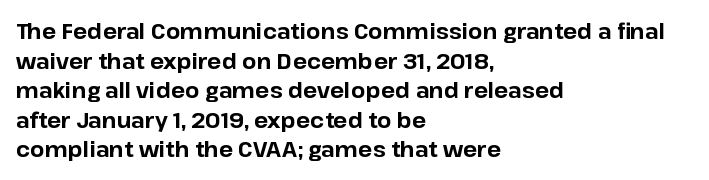
The vertical gap from one line to the next is medium. Beneath every word, the page is bare. Nothing unusual about the tracking: characters are spaced as the font intends. Its strokes are broad and dark, the hallmark of bold type. This sample uses an upright cut, with every glyph sitting square on the baseline. If you drew a ruler down the left edge, every line would touch it.
